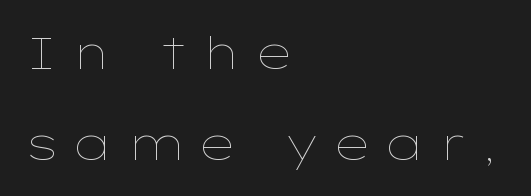
Widely set lines give the paragraph a tall, airy silhouette. Short note: letters widely spaced. The letters stand upright; this is a roman face. The paragraph has a hard left edge and a soft right edge. Summary of weight: not heavy and not bold.
